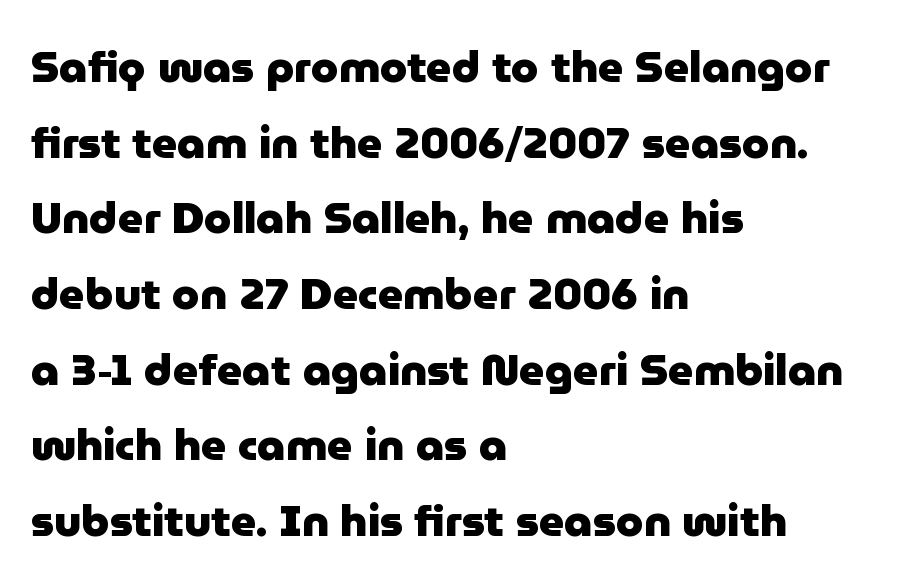
{"serif": "no", "italic": "no", "bold": "yes", "weight": "heavy", "width": "normal", "stroke_contrast": "low", "x_height": "medium", "monospaced": "no", "underline": "no", "align": "left", "line_spacing_ratio": 1.72, "letter_spacing": "normal", "letter_spacing_em": 0.0, "glyph_px": 44}
